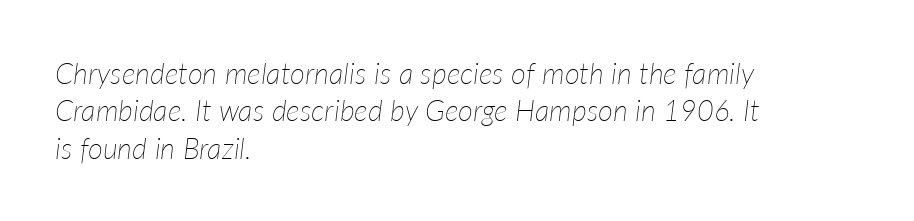
Q: Is the text bold? A: No.
Q: Is the text italic (slanted)? A: Yes, it leans right by about 7 degrees.
Q: Is the text underlined? A: No.
Q: How is the paragraph aligned? A: Left-aligned.
Q: Is the spacing between letters normal or unusually wide? A: Normal.
Q: Is the spacing between lines tight, normal or loose? A: Normal.
Q: Width (condensed, normal, or wide)? A: Normal.
Q: Stroke contrast? A: Low.
Q: x-height? A: Medium.
Q: Monospaced? A: No.
